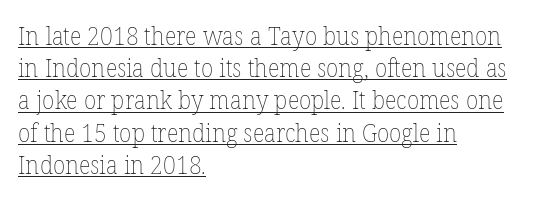
The image shows 25 px text type, upright; set left-aligned, normal line spacing (1.29x), normal letter spacing, underlined.
